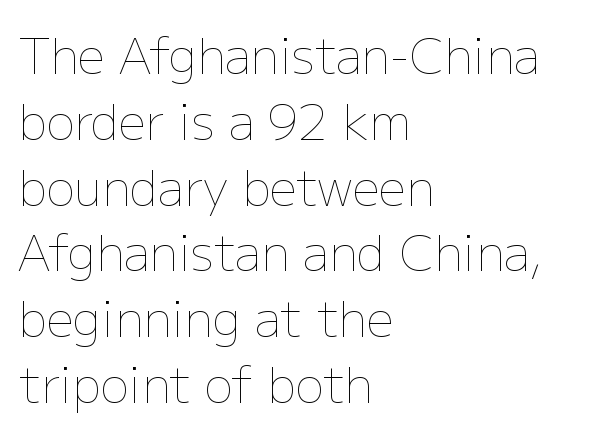
The image shows 48 px thin type, upright; set left-aligned, normal line spacing (1.37x), normal letter spacing, not underlined; low stroke contrast and a medium x-height.
